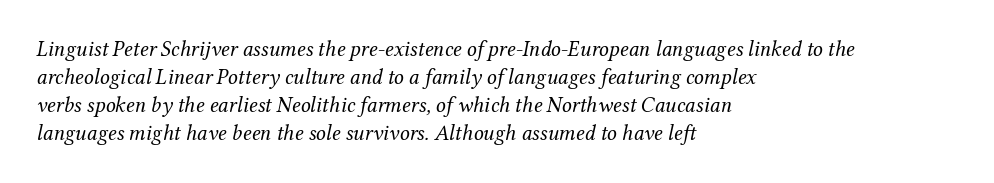
Only glyphs here, with clear space below each row. The specimen reads as italic at a glance. The passage shown stacks its lines at a standard gap. Which margin do the lines hug? The left one — the right edge is uneven. Each stroke keeps to a modest, everyday thickness or less. The face used here is rendered with its standard letterfit.
